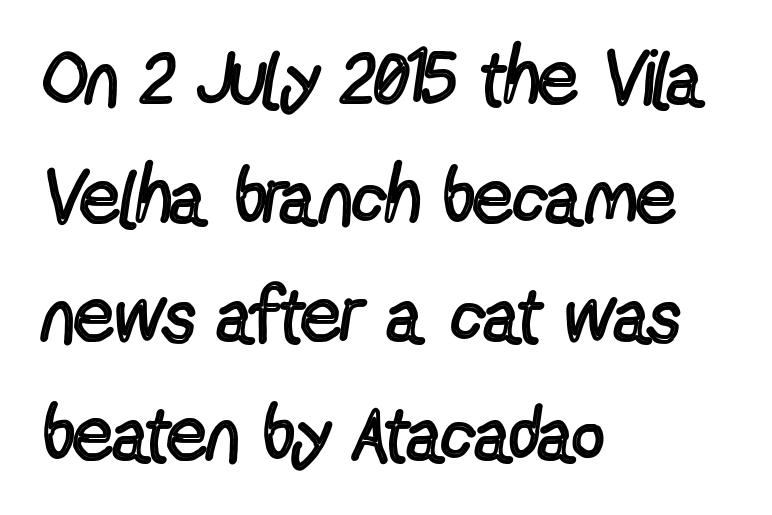
Q: Is the text bold? A: No.
Q: Is the typeface a serif or a sans-serif typeface? A: Sans-serif.
Q: Is the text underlined? A: No.
Q: How is the paragraph aligned? A: Left-aligned.
Q: Is the spacing between letters normal or unusually wide? A: Normal.
Q: Is the spacing between lines tight, normal or loose? A: Normal.
Q: Width (condensed, normal, or wide)? A: Condensed.
Q: x-height? A: Medium.
Q: Monospaced? A: No.
